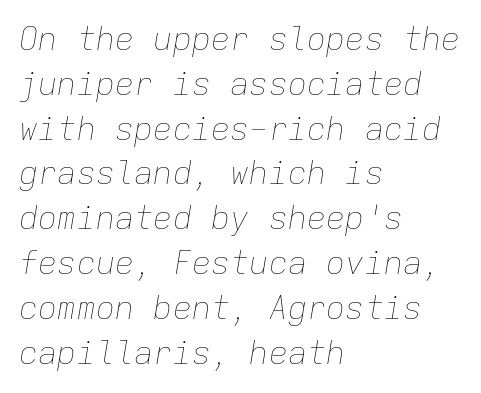
The image shows 32 px thin type, italic (leaning right), monospaced; set left-aligned, normal line spacing (1.4x), normal letter spacing, not underlined; low stroke contrast and a medium x-height.
